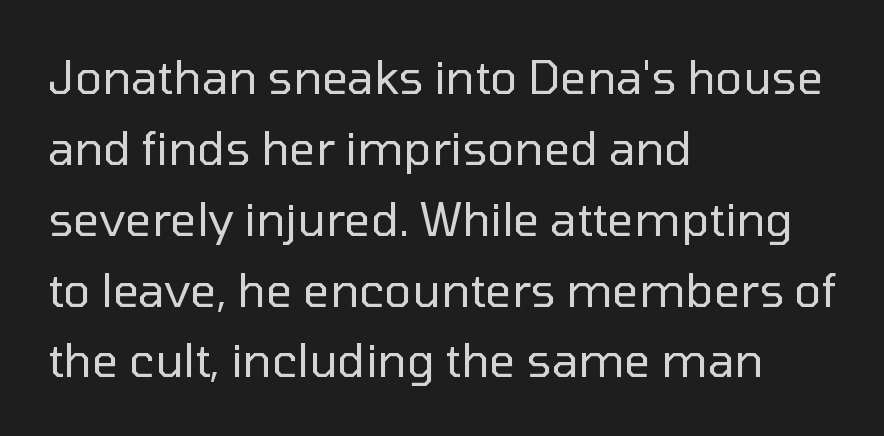
Q: Is the text bold? A: No.
Q: Is the text italic (slanted)? A: No, it is upright.
Q: Is the typeface a serif or a sans-serif typeface? A: Sans-serif.
Q: Is the text underlined? A: No.
Q: How is the paragraph aligned? A: Left-aligned.
Q: Is the spacing between letters normal or unusually wide? A: Normal.
Q: Is the spacing between lines tight, normal or loose? A: Normal.
Q: Width (condensed, normal, or wide)? A: Normal.
Q: Stroke contrast? A: Low.
Q: x-height? A: Medium.
Q: Monospaced? A: No.
